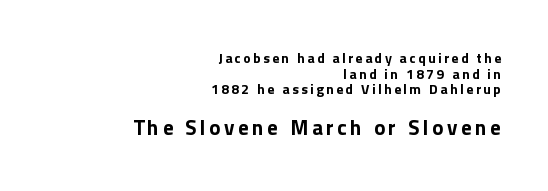
The image shows 21 px bold type, upright; set right-aligned, tight line spacing (1.12x), not underlined; the second (bottom) block is 1.5x larger.
